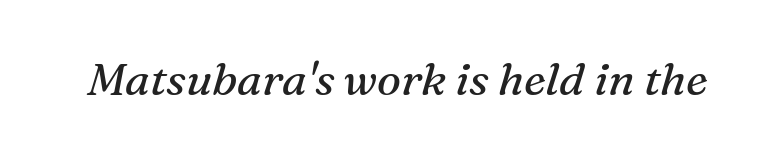
{"serif": "yes", "italic": "yes", "lean": "right", "slant_degrees": 16, "bold": "no", "weight": "regular", "width": "normal", "stroke_contrast": "medium", "x_height": "medium", "monospaced": "no", "underline": "no", "letter_spacing": "normal", "letter_spacing_em": 0.0, "glyph_px": 45}
